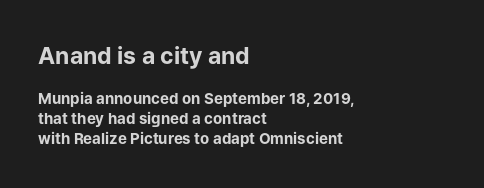
The face used here has the dense, thick strokes of a bold. Clear beneath every line of the passage. Notice how the passage keeps a crisp vertical edge on the left only. Bigger letters appear in the top chunk; the bottom chunk is reduced.
